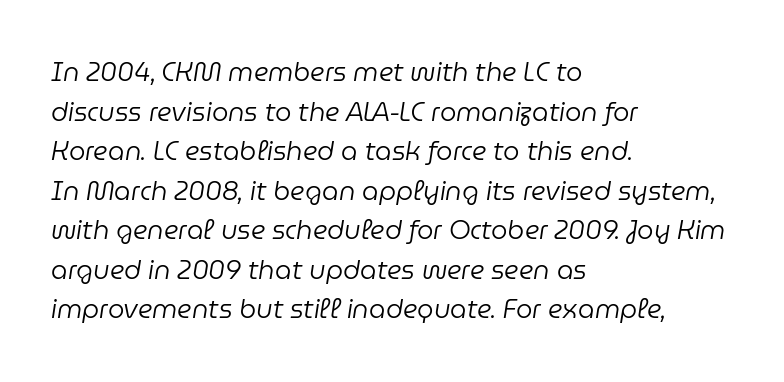
The image shows 26 px text type, italic (leaning right); set left-aligned, normal line spacing (1.52x), normal letter spacing, not underlined.
